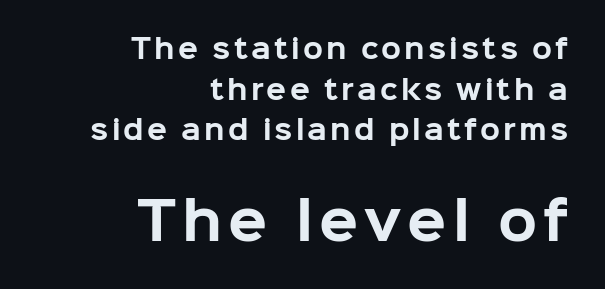
Size contrast runs from small at the top to large at the bottom. The passage shown is not underscored anywhere. Regarding serifs, this sample does without them. I'd describe the lettering as bold — thick and assertive. Whoever set this chose a conventional vertical rhythm.
